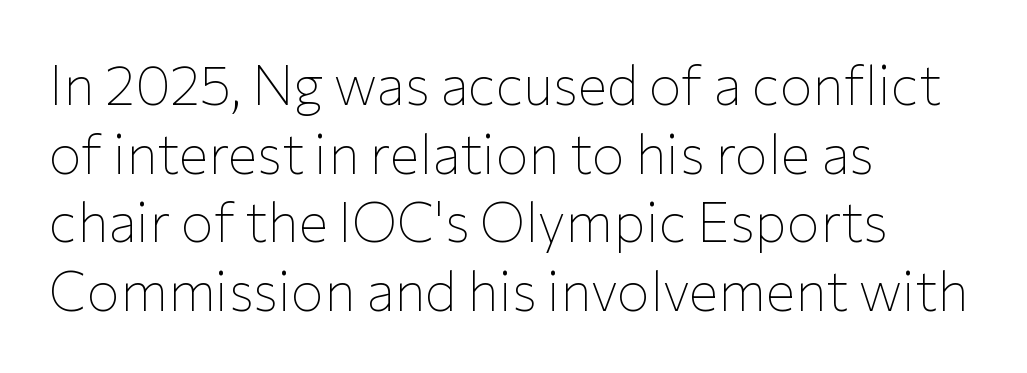
{"serif": "no", "italic": "no", "bold": "no", "weight": "thin", "width": "normal", "stroke_contrast": "low", "x_height": "medium", "monospaced": "no", "underline": "no", "align": "left", "line_spacing": "normal", "line_spacing_ratio": 1.25, "letter_spacing": "normal", "letter_spacing_em": 0.0, "glyph_px": 55}
